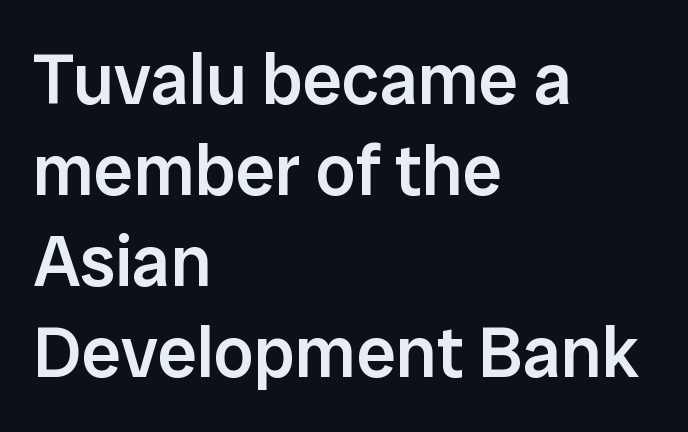
{"serif": "no", "italic": "no", "bold": "semi", "weight": "semibold", "width": "normal", "stroke_contrast": "low", "x_height": "medium", "monospaced": "no", "underline": "no", "align": "left", "line_spacing": "normal", "line_spacing_ratio": 1.28, "letter_spacing": "normal", "letter_spacing_em": 0.0, "glyph_px": 71}
